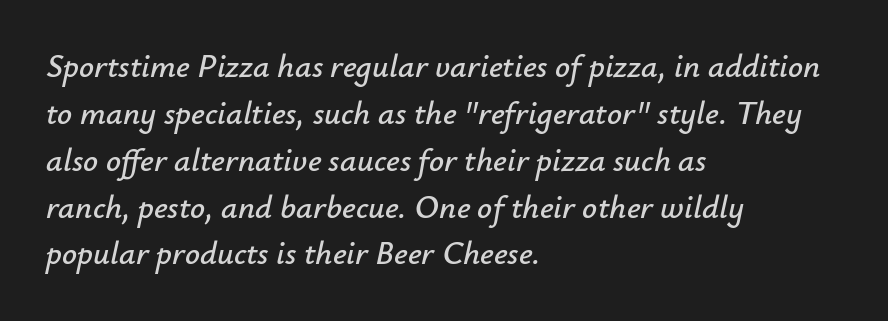
Q: Is the text italic (slanted)? A: Yes, it leans right by about 12 degrees.
Q: Is the text underlined? A: No.
Q: How is the paragraph aligned? A: Left-aligned.
Q: Is the spacing between letters normal or unusually wide? A: Normal.
Q: Is the spacing between lines tight, normal or loose? A: Normal.
Q: Width (condensed, normal, or wide)? A: Normal.
Q: Stroke contrast? A: Low.
Q: x-height? A: Small.
Q: Monospaced? A: No.
